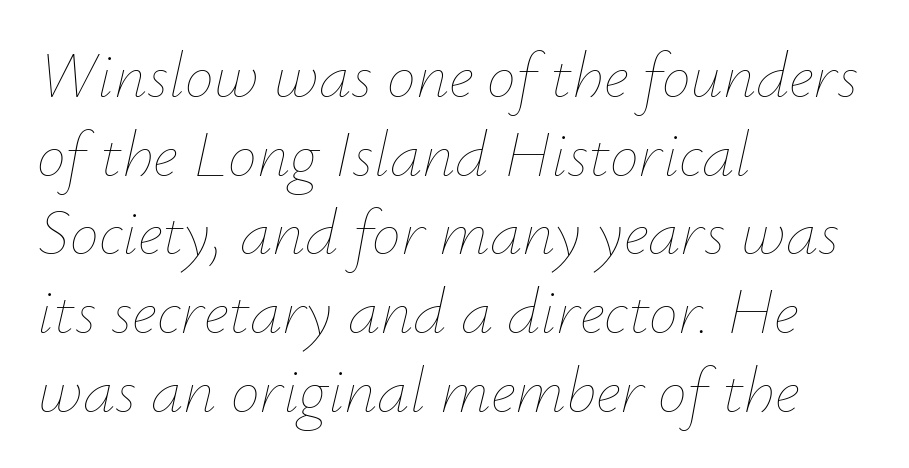
The image shows 65 px thin type, italic (leaning right); set left-aligned, line spacing 1.21x, normal letter spacing, not underlined; low stroke contrast and a small x-height.
